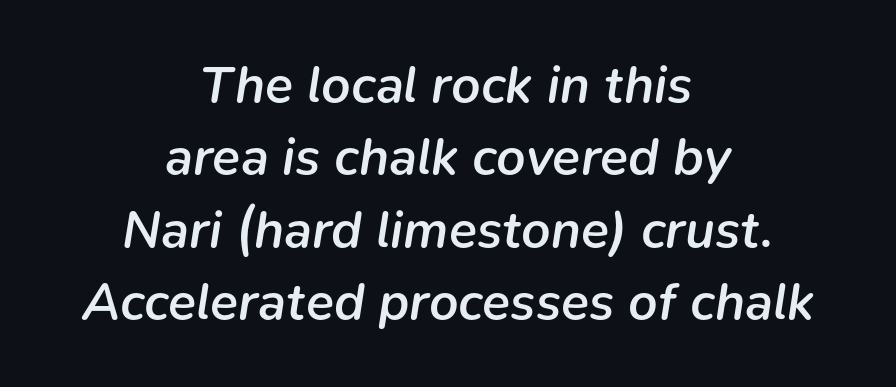
A semibold gives these letters moderate extra thickness, short of bold. Lines of text with bare space underneath. Which margin do the lines hug? Neither — every line sits in the middle. A typesetter would call this zero additional tracking. Varying glyph widths throughout — classic text-font behaviour. Line spacing here is normal.
